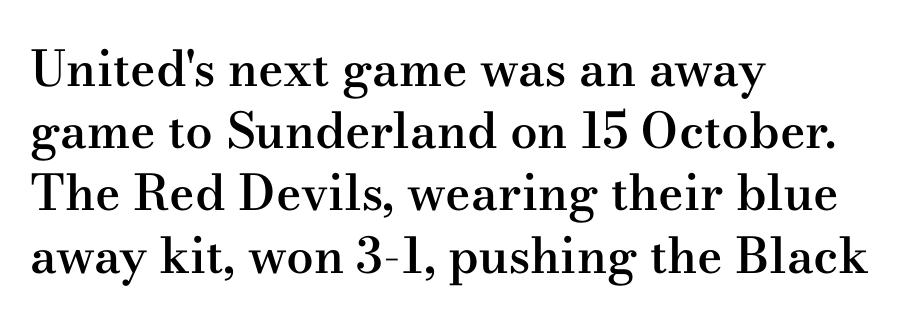
Q: Is the text bold? A: Semi-bold.
Q: Is the text italic (slanted)? A: No, it is upright.
Q: Is the typeface a serif or a sans-serif typeface? A: Serif.
Q: Is the text underlined? A: No.
Q: How is the paragraph aligned? A: Left-aligned.
Q: Is the spacing between letters normal or unusually wide? A: Normal.
Q: Is the spacing between lines tight, normal or loose? A: Normal.
Q: Width (condensed, normal, or wide)? A: Wide.
Q: Stroke contrast? A: Medium.
Q: x-height? A: Small.
Q: Monospaced? A: No.
